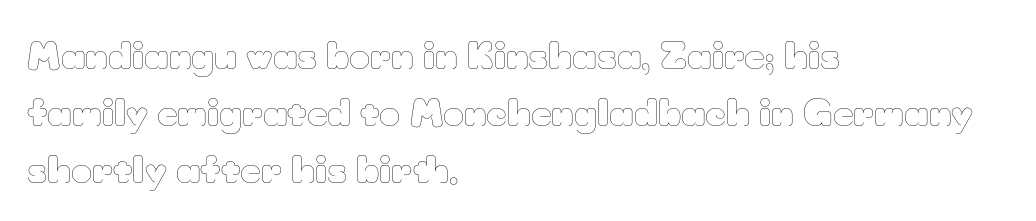
This sample keeps an unexceptional amount of space between lines. Weight class: somewhere from thin through regular. Does extra space separate the letters? No, they use regular spacing. This sample uses an upright cut, with every glyph sitting square on the baseline.
